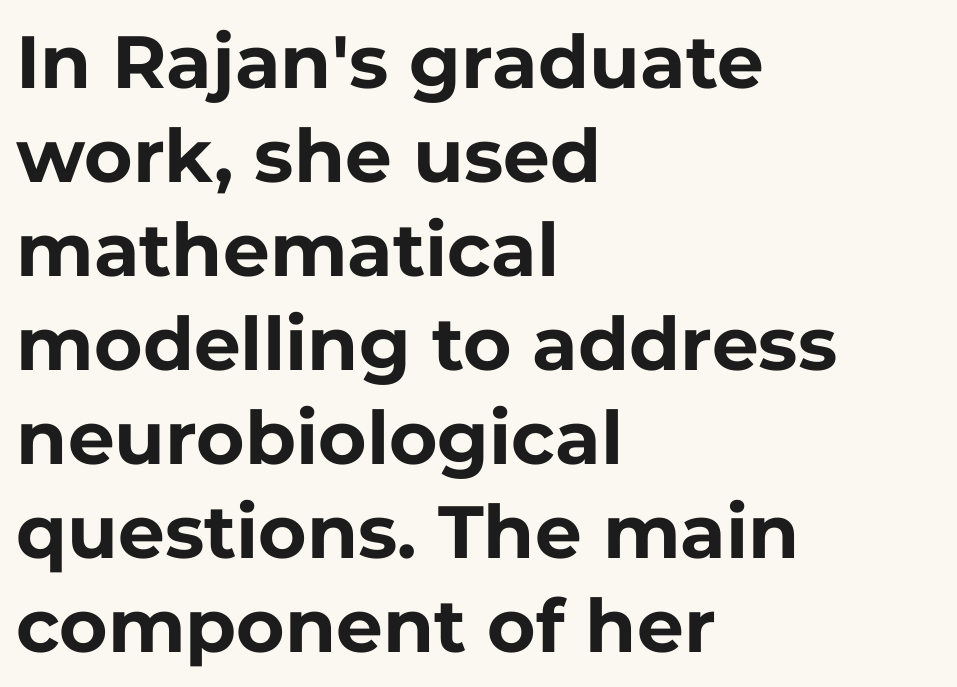
The image shows 74 px bold sans-serif type, upright; set left-aligned, normal line spacing (1.27x), normal letter spacing, not underlined; low stroke contrast and a medium x-height.
